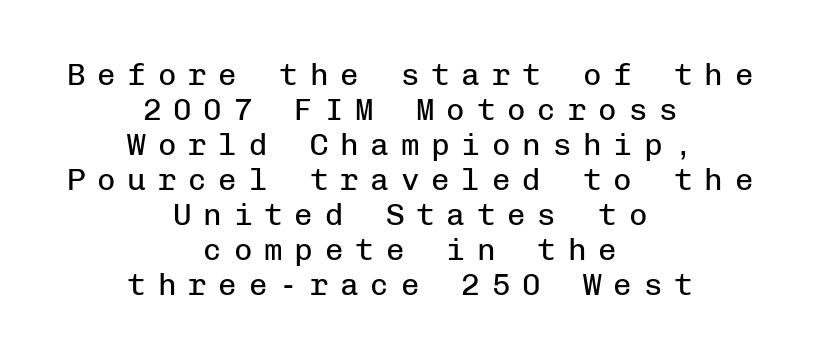
The image shows 31 px regular-weight sans-serif type, upright, monospaced; set centered, tight line spacing (1.13x), unusually wide letter spacing (+0.38 em), not underlined; low stroke contrast and a medium x-height.
